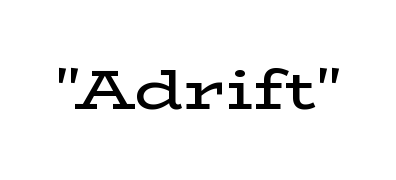
Q: Is the text bold? A: Semi-bold.
Q: Is the text italic (slanted)? A: No, it is upright.
Q: Is the typeface a serif or a sans-serif typeface? A: Serif.
Q: Is the text underlined? A: No.
Q: Is the spacing between letters normal or unusually wide? A: Normal.
Q: Width (condensed, normal, or wide)? A: Wide.
Q: Stroke contrast? A: Low.
Q: x-height? A: Medium.
Q: Monospaced? A: No.
